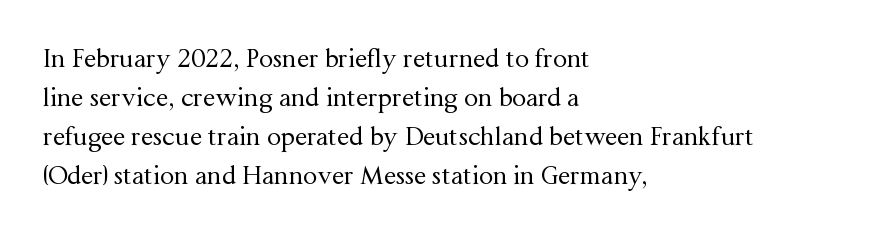
The space between consecutive lines is moderate. In terms of letterspacing, this is plain default setting. This rendering features lettering with no underline. Is the stroke heavy? The answer is a plain regular-or-lighter.
